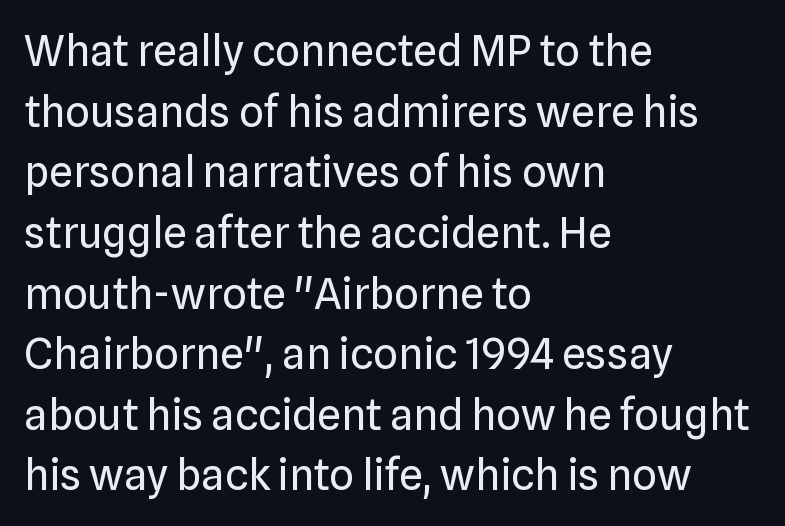
{"serif": "no", "italic": "no", "bold": "no", "weight": "regular", "width": "normal", "stroke_contrast": "low", "x_height": "medium", "monospaced": "no", "underline": "no", "align": "left", "line_spacing": "normal", "line_spacing_ratio": 1.41, "letter_spacing": "normal", "letter_spacing_em": 0.0, "glyph_px": 43}
